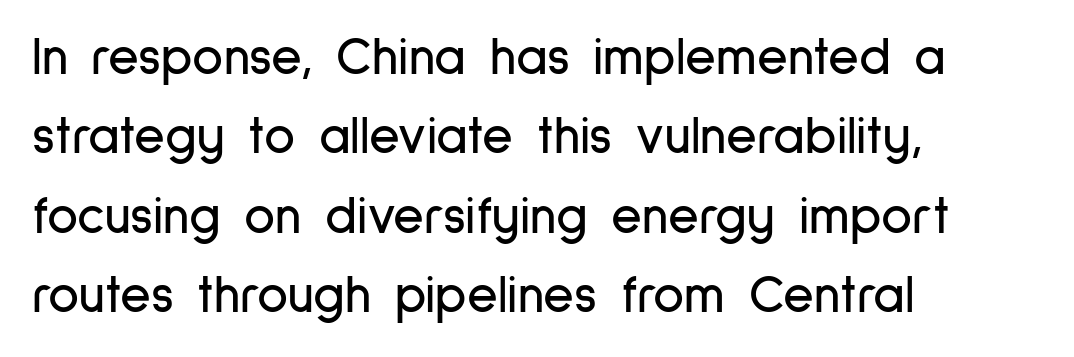
The image shows 53 px condensed sans-serif type, upright; set left-aligned, normal line spacing (1.5x), normal letter spacing, not underlined; low stroke contrast and a medium x-height.
